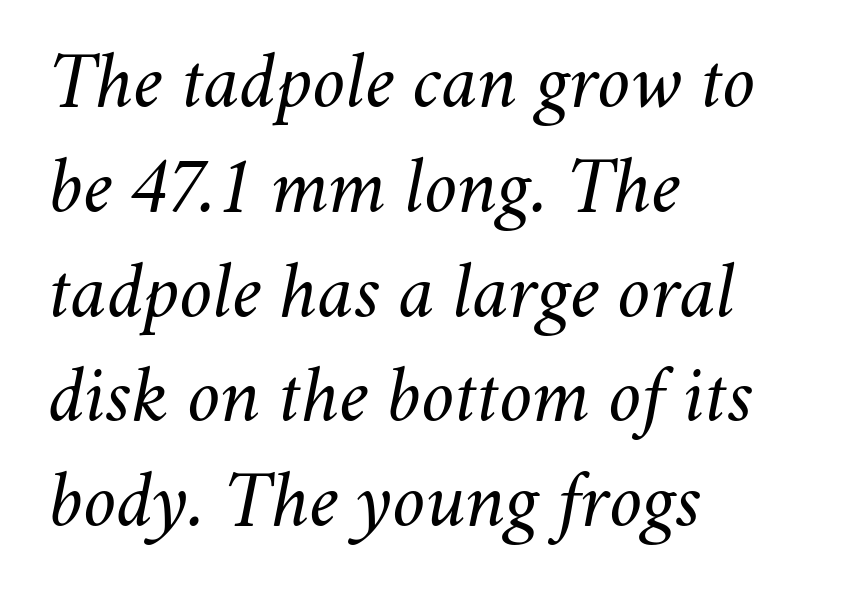
Stem width sits at or under what a default text font uses. The gap between lines stays unmarked. Standard letterfit; no display-style spreading of the glyphs. Yep, that's italic — everything's leaning. The ragged edge is on the right, which tells us the setting is flush left.
